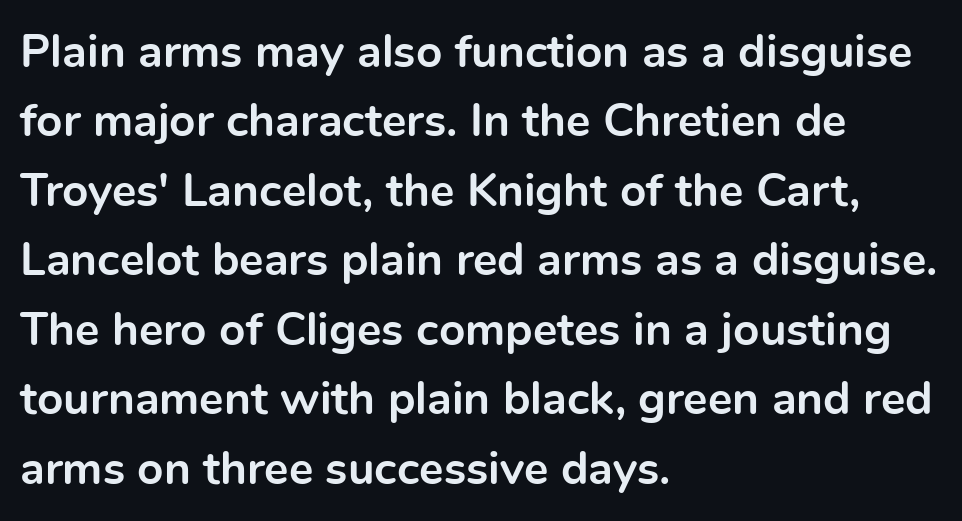
Q: Is the text bold? A: Yes.
Q: Is the text italic (slanted)? A: No, it is upright.
Q: Is the typeface a serif or a sans-serif typeface? A: Sans-serif.
Q: Is the text underlined? A: No.
Q: How is the paragraph aligned? A: Left-aligned.
Q: Is the spacing between letters normal or unusually wide? A: Normal.
Q: Is the spacing between lines tight, normal or loose? A: Normal.
Q: Width (condensed, normal, or wide)? A: Normal.
Q: x-height? A: Medium.
Q: Monospaced? A: No.
